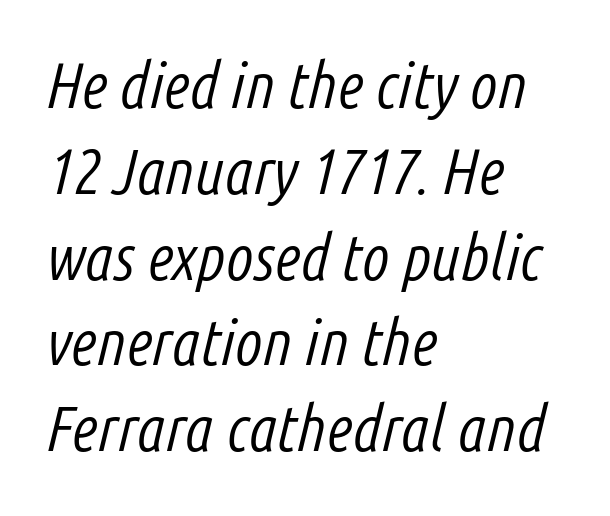
The image shows 64 px light, condensed type, italic (leaning right); set left-aligned, normal line spacing (1.34x), normal letter spacing, not underlined; low stroke contrast and a medium x-height.
